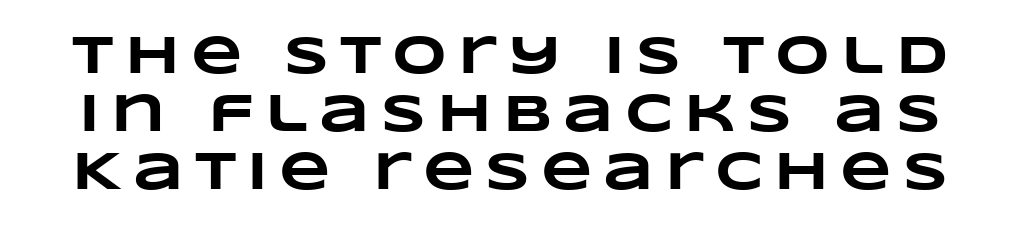
Q: Is the text bold? A: Yes.
Q: Is the text underlined? A: No.
Q: Is the spacing between letters normal or unusually wide? A: Unusually wide.
Q: Is the spacing between lines tight, normal or loose? A: Tight.
Q: Width (condensed, normal, or wide)? A: Wide.
Q: Stroke contrast? A: Low.
Q: x-height? A: Large.
Q: Monospaced? A: No.
